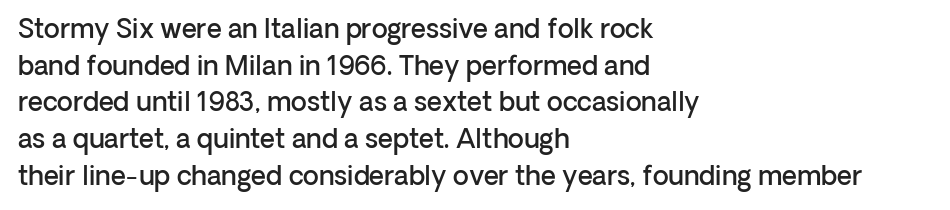
The image shows 26 px text type, upright; set left-aligned, normal line spacing (1.41x), normal letter spacing, not underlined.
